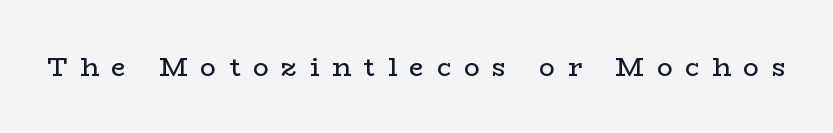
{"italic": "no", "bold": "no", "underline": "no", "letter_spacing": "wide", "letter_spacing_em": 0.49, "glyph_px": 26}
